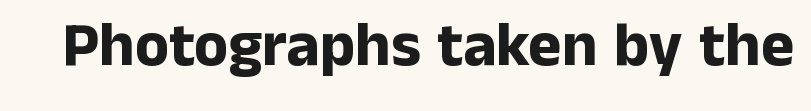
{"serif": "no", "italic": "no", "bold": "yes", "weight": "bold", "width": "normal", "stroke_contrast": "low", "x_height": "medium", "monospaced": "no", "underline": "no", "letter_spacing": "normal", "letter_spacing_em": 0.0, "glyph_px": 63}
